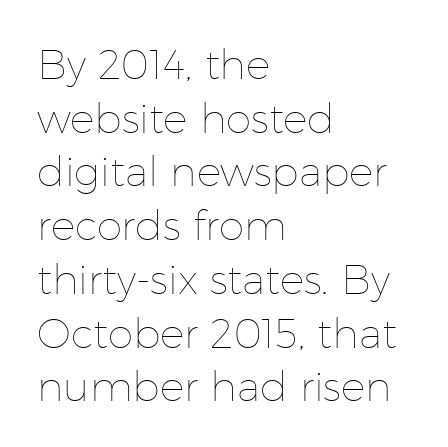
Looks like regular typesetting: each glyph gets only the width it needs. Regarding leading, the lines here are spaced in the standard way. Check the space under the baseline: it is left empty. Caption: standard tracking, unaltered. Compared with a centered layout, this one pins lines to the left instead.
